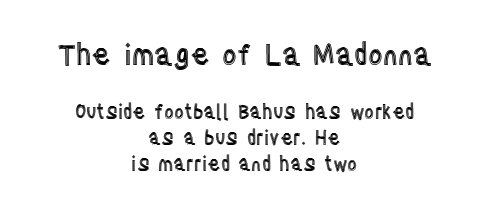
The image shows 28 px condensed type, upright; set centered, normal line spacing (1.37x), normal letter spacing, not underlined; the first (top) block is 1.47x larger; a large x-height.
